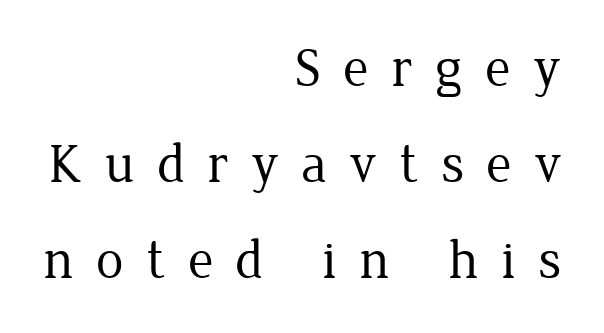
Style check: upright. The passage shown is typed in a proportional face where columns would drift. Stems here are at most as thick as an everyday book face. Stroke terminals: seriffed. Leftover space on each line is placed entirely before the opening word. Rule under the text: the space is simply empty.
